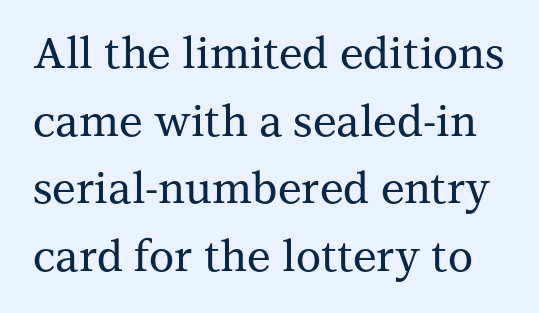
The image shows 43 px serif type, upright; set normal line spacing (1.57x), normal letter spacing, not underlined; medium stroke contrast and a medium x-height.
